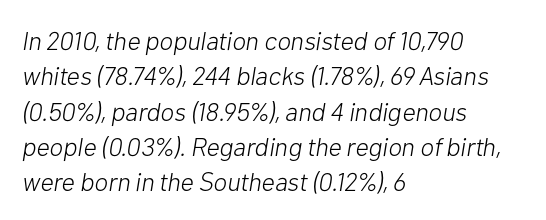
Q: Is the text bold? A: No.
Q: Is the text italic (slanted)? A: Yes, it leans right by about 10 degrees.
Q: Is the text underlined? A: No.
Q: How is the paragraph aligned? A: Left-aligned.
Q: Is the spacing between letters normal or unusually wide? A: Normal.
Q: Is the spacing between lines tight, normal or loose? A: Normal.
